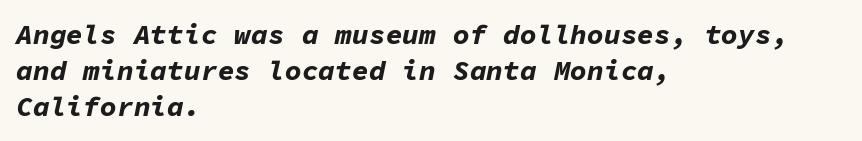
{"italic": "yes", "lean": "right", "slant_degrees": 11, "bold": "yes", "weight": "bold", "width": "normal", "stroke_contrast": "low", "x_height": "medium", "monospaced": "yes", "underline": "no", "align": "left", "line_spacing": "normal", "line_spacing_ratio": 1.29, "letter_spacing": "normal", "letter_spacing_em": 0.0, "glyph_px": 28}
